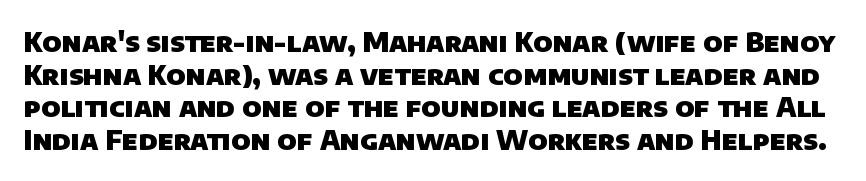
{"bold": "yes", "underline": "no", "line_spacing_ratio": 1.21, "letter_spacing": "normal", "letter_spacing_em": 0.0, "glyph_px": 27}
